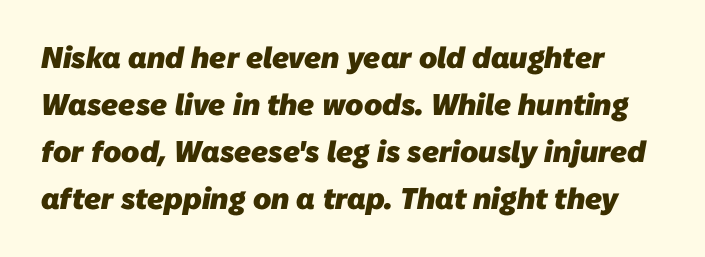
Q: Is the text bold? A: Yes.
Q: Is the typeface a serif or a sans-serif typeface? A: Sans-serif.
Q: Is the text underlined? A: No.
Q: Is the spacing between letters normal or unusually wide? A: Normal.
Q: Is the spacing between lines tight, normal or loose? A: Normal.
Q: Width (condensed, normal, or wide)? A: Normal.
Q: Stroke contrast? A: Low.
Q: x-height? A: Medium.
Q: Monospaced? A: No.
